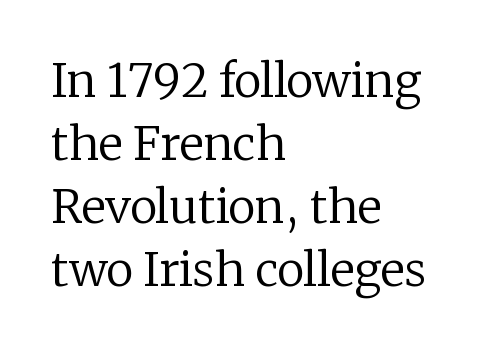
Letterform terminals end in serifs throughout the passage. All the whitespace from short lines collects on the right. Caption: face not bold, strokes unweighted. This sample has the flowing, uneven cadence of proportional lettering. A bare baseline throughout the passage. Ascenders rise straight up at ninety degrees.
